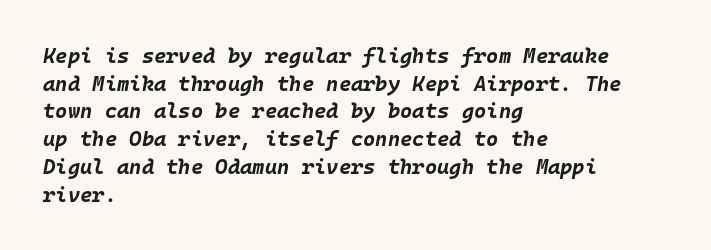
The image shows 21 px bold type, italic (leaning right); set left-aligned, normal line spacing (1.32x), normal letter spacing, not underlined.
